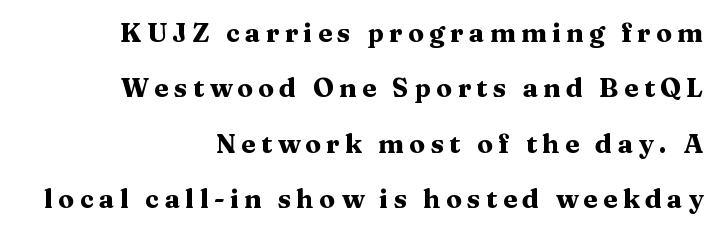
{"italic": "no", "bold": "yes", "underline": "no", "align": "right", "line_spacing": "loose", "line_spacing_ratio": 2.13, "letter_spacing": "wide", "letter_spacing_em": 0.21, "glyph_px": 26}
